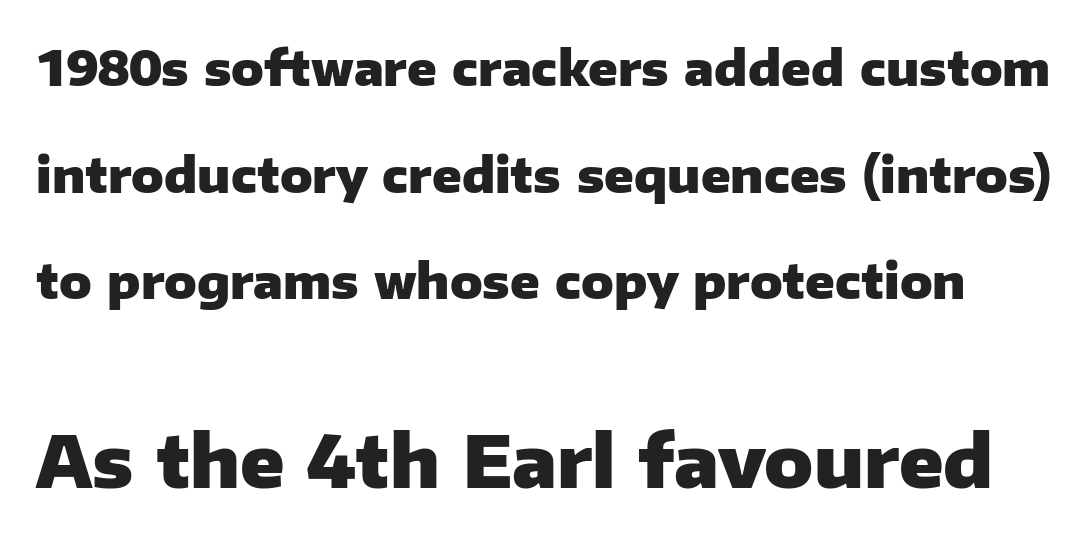
{"serif": "no", "italic": "no", "bold": "yes", "weight": "heavy", "width": "normal", "stroke_contrast": "low", "x_height": "medium", "monospaced": "no", "underline": "no", "line_spacing": "loose", "line_spacing_ratio": 2.22, "letter_spacing": "normal", "letter_spacing_em": 0.0, "larger_block": "second", "size_ratio": 1.5, "glyph_px": 72}
